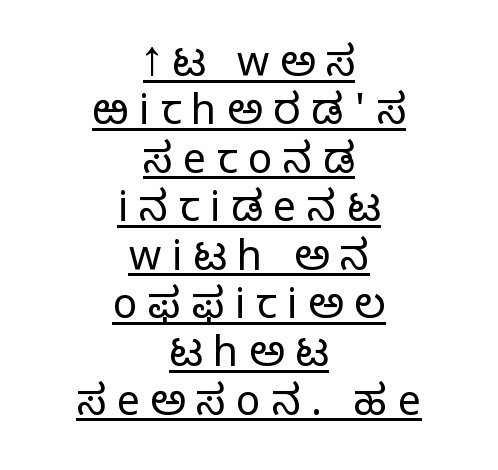
Stems and bowls with no extra thickness — not bold. These lines are rendered in a variable-pitch font. The type family on display is of the sans-serif kind. The words here are underlined. It's the straight-up-and-down kind of type.
